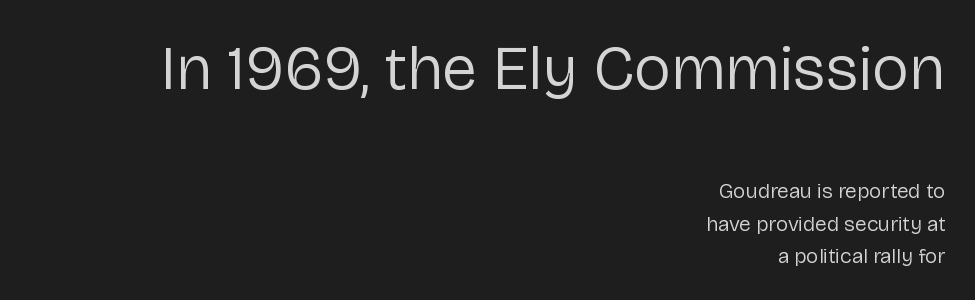
The image shows 63 px regular-weight sans-serif type, upright; set right-aligned, normal line spacing (1.55x), normal letter spacing, not underlined; the first (top) block is 3.0x larger; low stroke contrast and a medium x-height.
